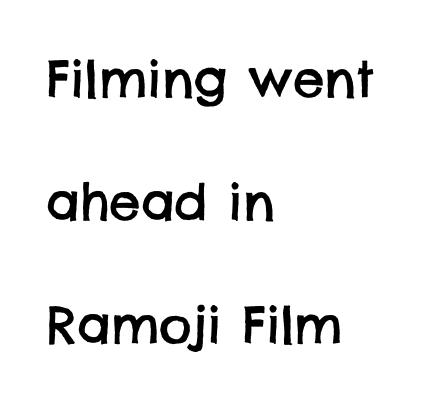
What's the leading like? Stretched, with rows far apart. Are there feet on the stems? There aren't — it's a sans. This rendering leaves character spacing at its baseline value. Is this a fixed-width face? No — the glyphs have proportional, varying widths. Line starts are locked; line ends wander. Check under the words: just untouched page.
